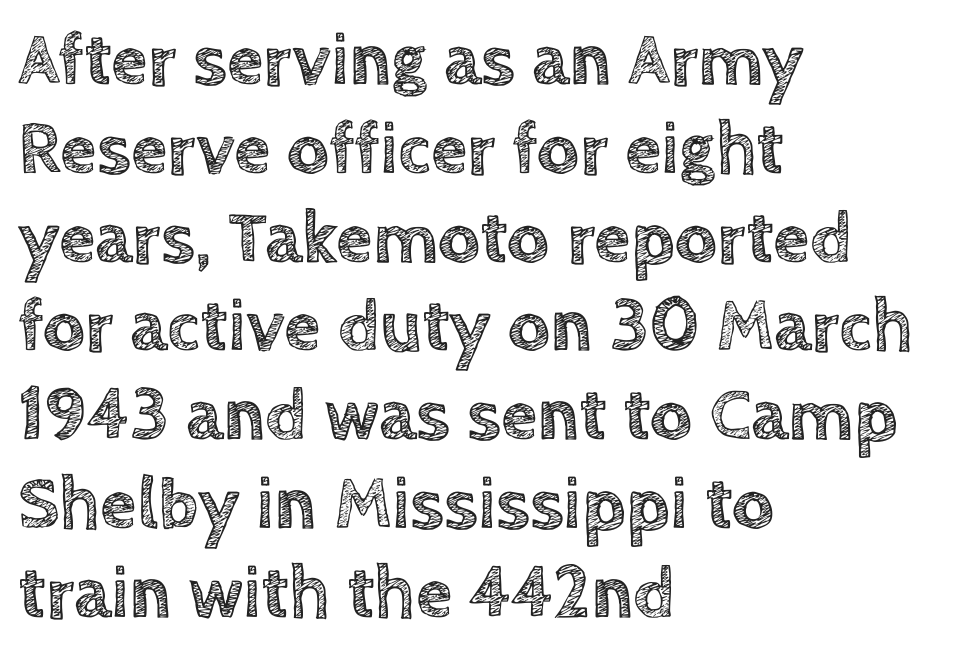
Q: Is the text italic (slanted)? A: No, it is upright.
Q: Is the text underlined? A: No.
Q: How is the paragraph aligned? A: Left-aligned.
Q: Is the spacing between letters normal or unusually wide? A: Normal.
Q: Width (condensed, normal, or wide)? A: Normal.
Q: x-height? A: Large.
Q: Monospaced? A: No.
